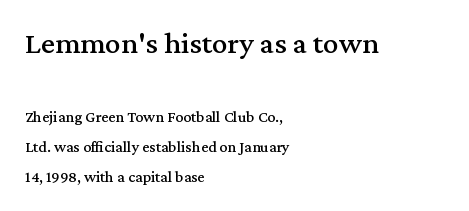
{"serif": "yes", "italic": "no", "width": "normal", "stroke_contrast": "medium", "x_height": "medium", "monospaced": "no", "underline": "no", "align": "left", "line_spacing_ratio": 1.86, "letter_spacing": "normal", "letter_spacing_em": 0.0, "larger_block": "first", "size_ratio": 1.94, "glyph_px": 31}
